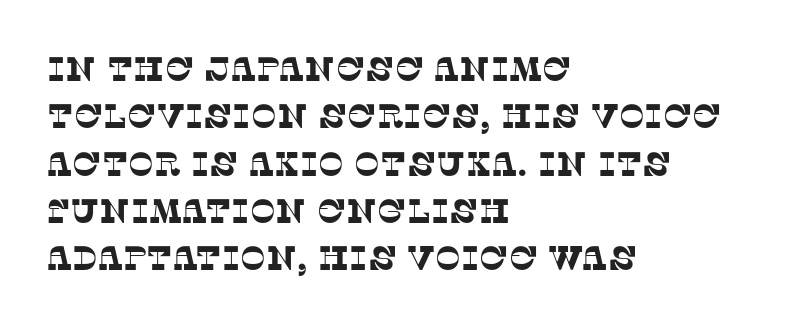
The letterforms sit shoulder to shoulder at normal distance. Think of a printed novel: that variable character pitch is what you see here. Decoration check: the copy has no underline. This sample is left-justified, so line endings fall wherever the words run out.
